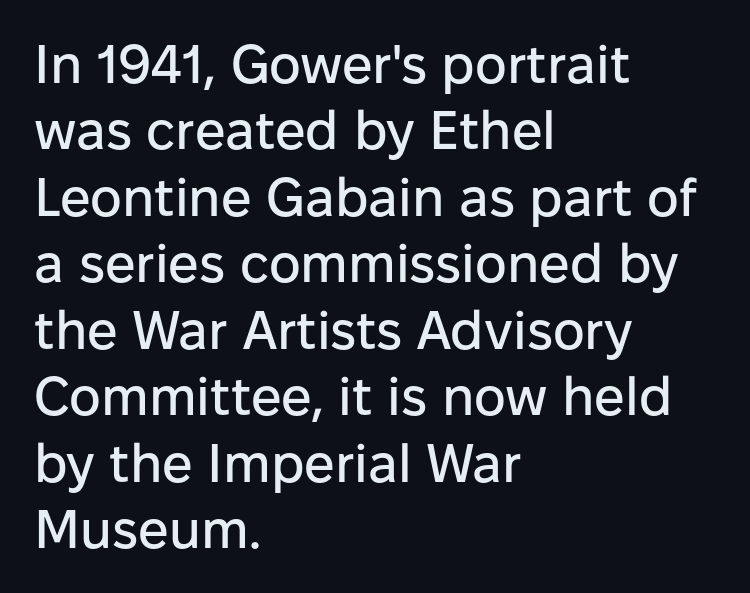
Q: Is the text italic (slanted)? A: No, it is upright.
Q: Is the typeface a serif or a sans-serif typeface? A: Sans-serif.
Q: Is the text underlined? A: No.
Q: How is the paragraph aligned? A: Left-aligned.
Q: Is the spacing between letters normal or unusually wide? A: Normal.
Q: Width (condensed, normal, or wide)? A: Normal.
Q: Stroke contrast? A: Low.
Q: x-height? A: Medium.
Q: Monospaced? A: No.
